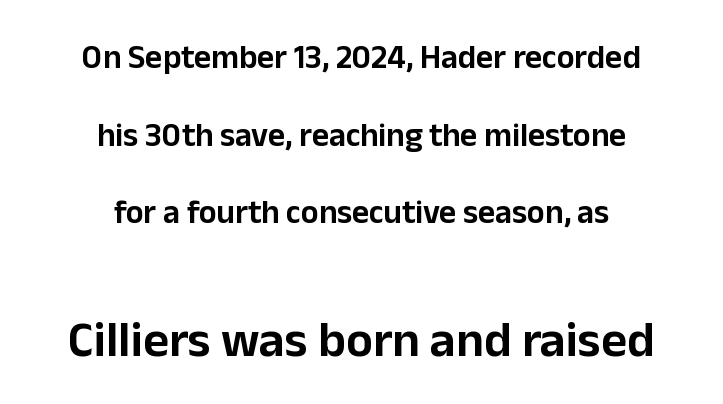
Q: Is the text italic (slanted)? A: No, it is upright.
Q: Is the typeface a serif or a sans-serif typeface? A: Sans-serif.
Q: Is the text underlined? A: No.
Q: How is the paragraph aligned? A: Centered.
Q: Is the spacing between letters normal or unusually wide? A: Normal.
Q: Is the spacing between lines tight, normal or loose? A: Loose.
Q: Which block of text is set in a larger size, the first (top) or the second (bottom)? A: The second (bottom) one.
Q: Width (condensed, normal, or wide)? A: Normal.
Q: Stroke contrast? A: Low.
Q: x-height? A: Medium.
Q: Monospaced? A: No.
